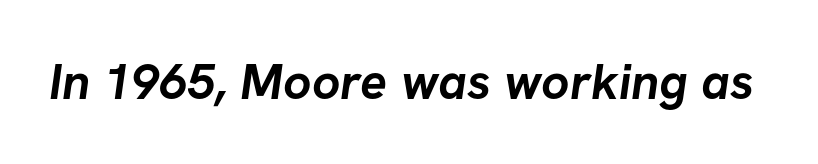
The image shows 50 px semibold sans-serif type; set normal letter spacing, not underlined; low stroke contrast and a medium x-height.
